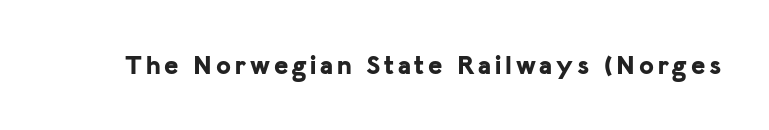
The image shows 27 px bold type, upright; set not underlined.
